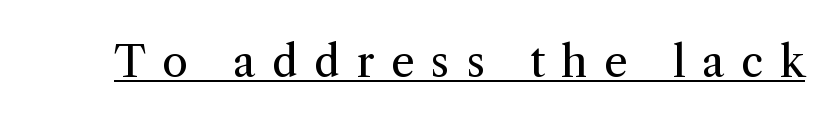
The image shows 42 px regular-weight serif type, upright; set unusually wide letter spacing (+0.4 em), underlined; medium stroke contrast and a medium x-height.
